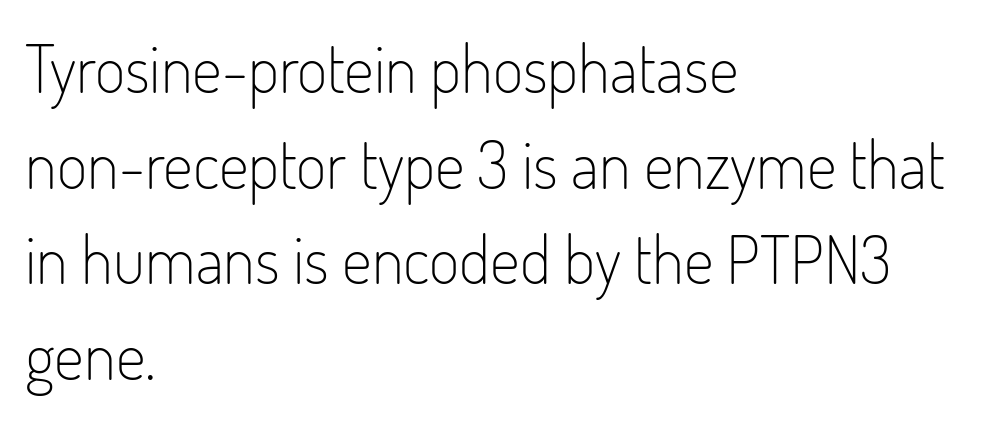
Q: Is the text bold? A: No.
Q: Is the text italic (slanted)? A: No, it is upright.
Q: Is the typeface a serif or a sans-serif typeface? A: Sans-serif.
Q: Is the text underlined? A: No.
Q: How is the paragraph aligned? A: Left-aligned.
Q: Is the spacing between letters normal or unusually wide? A: Normal.
Q: Is the spacing between lines tight, normal or loose? A: Normal.
Q: Width (condensed, normal, or wide)? A: Condensed.
Q: Stroke contrast? A: Low.
Q: x-height? A: Small.
Q: Monospaced? A: No.
